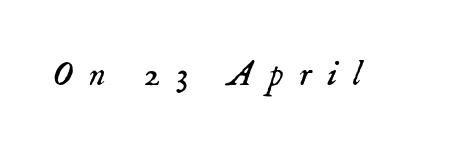
The image shows 36 px light serif type, italic (leaning right); set unusually wide letter spacing (+0.43 em), not underlined; low stroke contrast and a small x-height.
